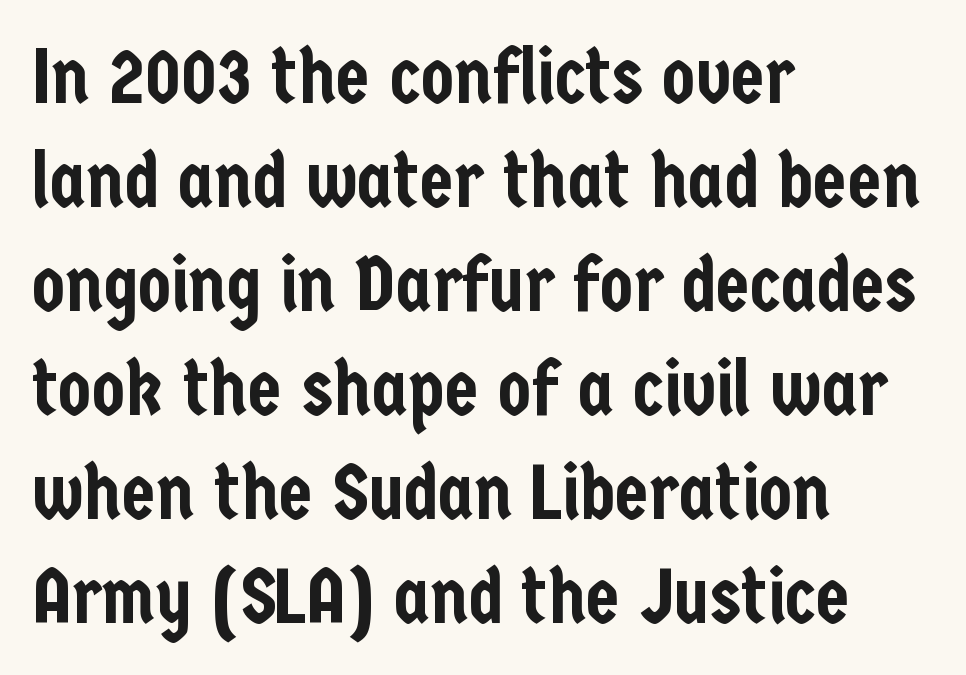
Each row of text sits above clean, open space. This rendering uses left alignment, leaving the right contour irregular. This sample uses an upright cut, with every glyph sitting square on the baseline. To sum up the face: it is a sans, with no serifs. Proportional: the letters do not fall into vertical columns.
